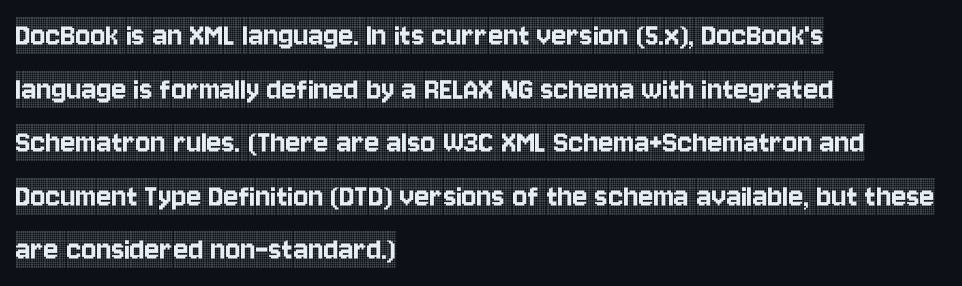
The image shows 35 px condensed serif type, upright; set left-aligned, normal line spacing (1.53x), normal letter spacing, not underlined; a large x-height.
